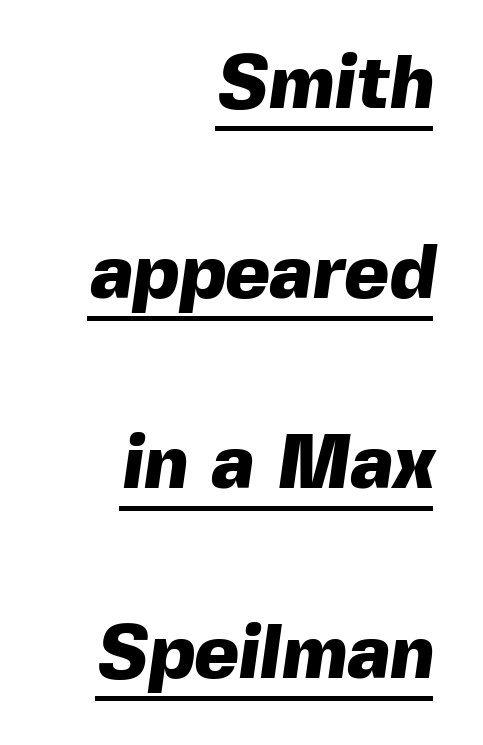
Compared with undecorated copy, this sample adds a rule below the words. The letters are bold, with thick, heavy strokes. Alignment: flush right. Each letter keeps its own natural width here, so spacing adapts to shape. The letters sit at their default tracking, neither squeezed nor spread. The rendering shows plain stroke endings on the letterforms — a sans-serif design.
